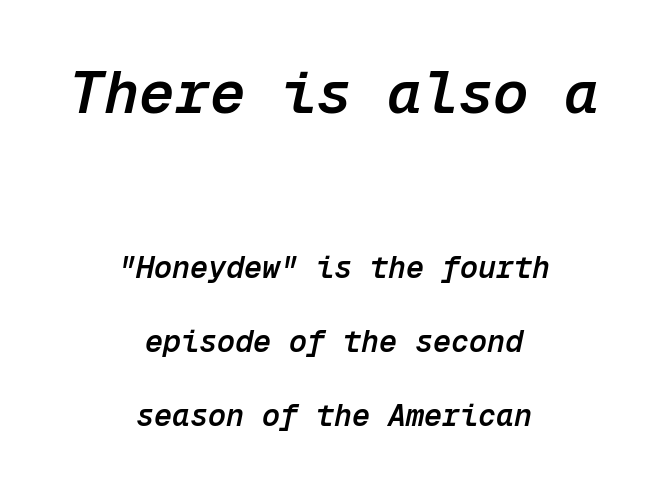
{"italic": "yes", "lean": "right", "slant_degrees": 12, "bold": "semi", "weight": "semibold", "width": "normal", "stroke_contrast": "low", "x_height": "medium", "monospaced": "yes", "underline": "no", "align": "center", "line_spacing": "loose", "line_spacing_ratio": 2.48, "letter_spacing": "normal", "letter_spacing_em": 0.0, "larger_block": "first", "size_ratio": 1.97, "glyph_px": 59}
